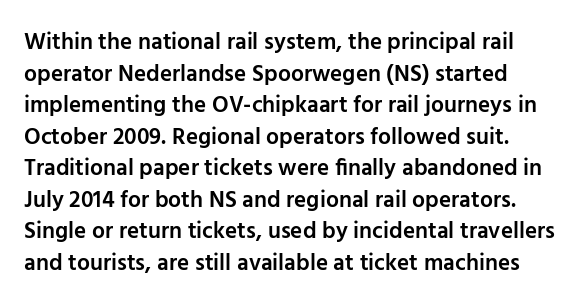
{"italic": "no", "bold": "semi", "underline": "no", "align": "left", "line_spacing": "normal", "line_spacing_ratio": 1.37, "letter_spacing": "normal", "letter_spacing_em": 0.0, "glyph_px": 23}
